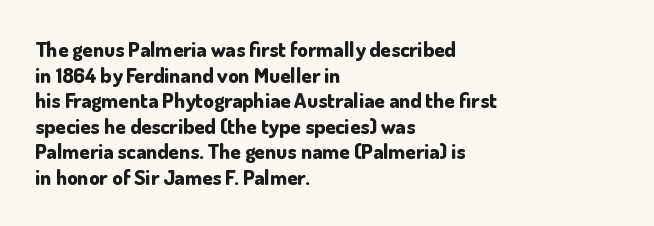
The image shows 21 px bold type, upright; set left-aligned, line spacing 1.22x, normal letter spacing, not underlined.
